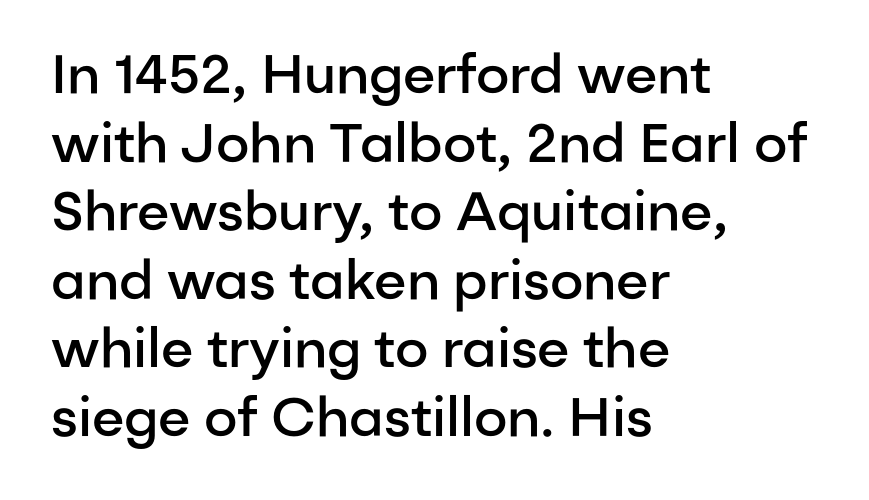
Q: Is the text bold? A: Semi-bold.
Q: Is the text italic (slanted)? A: No, it is upright.
Q: Is the typeface a serif or a sans-serif typeface? A: Sans-serif.
Q: Is the text underlined? A: No.
Q: How is the paragraph aligned? A: Left-aligned.
Q: Is the spacing between letters normal or unusually wide? A: Normal.
Q: Is the spacing between lines tight, normal or loose? A: Normal.
Q: Width (condensed, normal, or wide)? A: Normal.
Q: Stroke contrast? A: Low.
Q: x-height? A: Medium.
Q: Monospaced? A: No.
